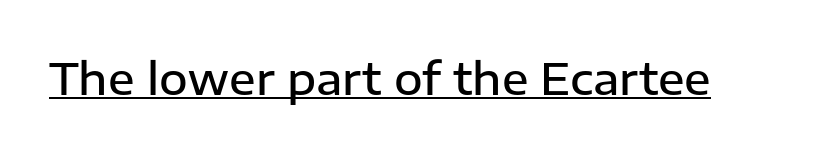
{"serif": "no", "italic": "no", "bold": "semi", "weight": "semibold", "width": "normal", "stroke_contrast": "low", "x_height": "medium", "monospaced": "no", "underline": "yes", "letter_spacing": "normal", "letter_spacing_em": 0.0, "glyph_px": 44}
